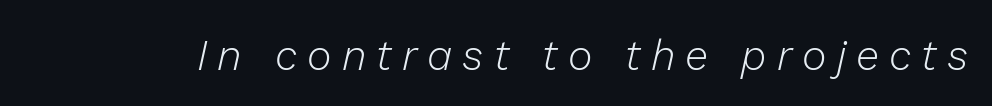
Slanted lettering throughout. Inter-character spacing is expanded well beyond the font's built-in metrics. Beneath every word, the page is bare. Caption: face not bold, strokes unweighted.
